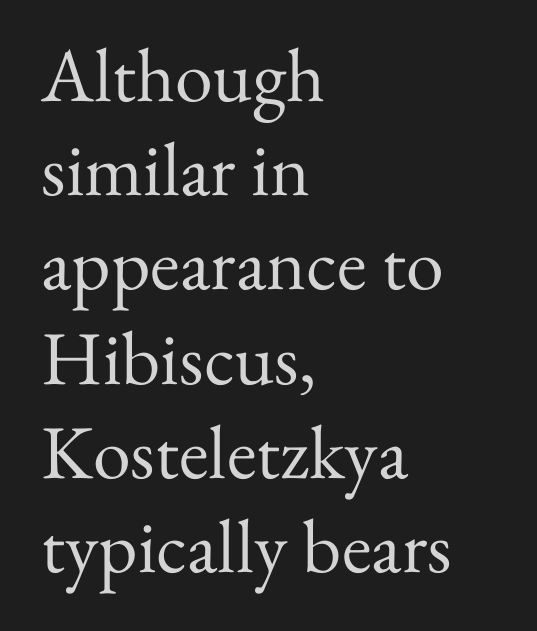
{"serif": "yes", "italic": "no", "bold": "no", "weight": "regular", "width": "normal", "stroke_contrast": "medium", "x_height": "small", "monospaced": "no", "underline": "no", "align": "left", "line_spacing_ratio": 1.24, "letter_spacing": "normal", "letter_spacing_em": 0.0, "glyph_px": 76}
